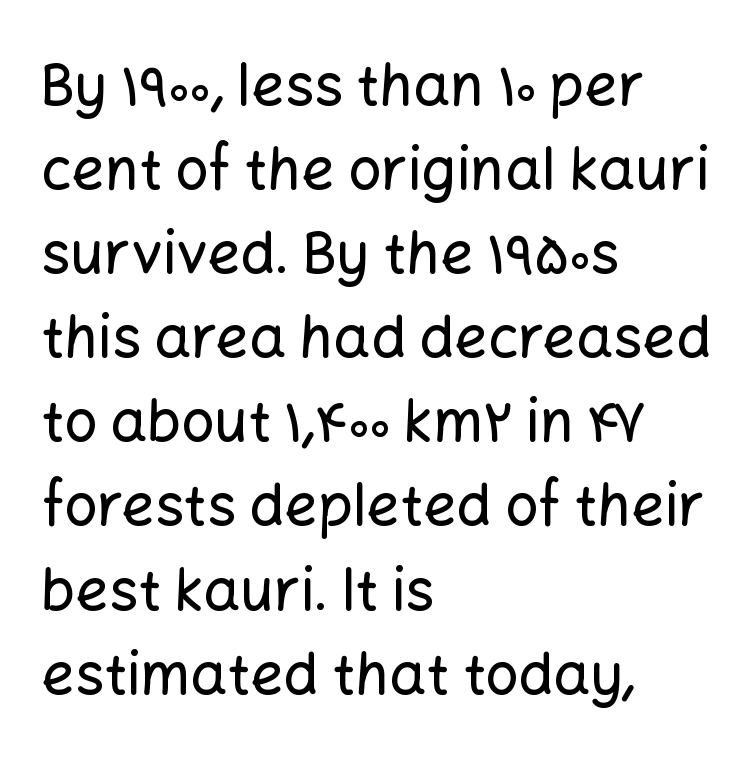
Q: Is the text italic (slanted)? A: No, it is upright.
Q: Is the typeface a serif or a sans-serif typeface? A: Sans-serif.
Q: Is the text underlined? A: No.
Q: How is the paragraph aligned? A: Left-aligned.
Q: Is the spacing between letters normal or unusually wide? A: Normal.
Q: Is the spacing between lines tight, normal or loose? A: Normal.
Q: Width (condensed, normal, or wide)? A: Normal.
Q: Stroke contrast? A: Low.
Q: x-height? A: Medium.
Q: Monospaced? A: No.
